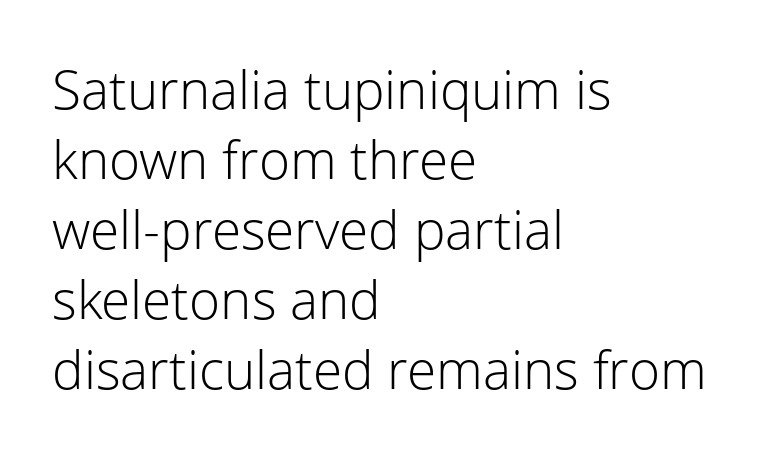
The image shows 53 px light sans-serif type, upright; set left-aligned, normal line spacing (1.32x), normal letter spacing, not underlined; low stroke contrast and a medium x-height.
